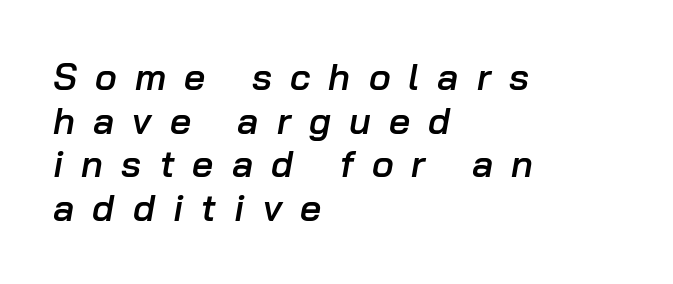
The rendering anchors every line to the left-hand side. Letters rest on an invisible, unmarked baseline. Proportional: the letters do not fall into vertical columns. Stroke thickness is moderately raised; the sample reads as semibold. Caption: expanded tracking, letters set apart.
